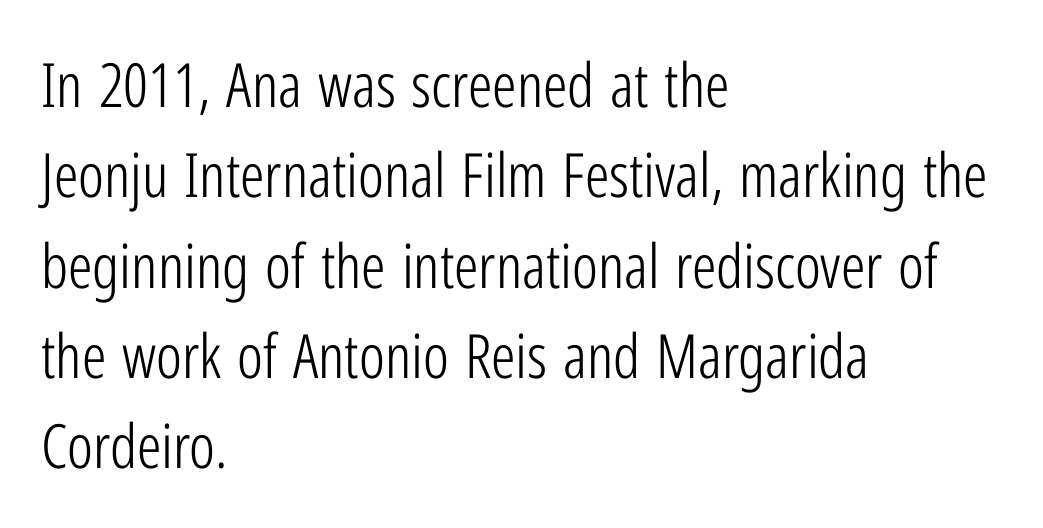
The image shows 61 px light, condensed sans-serif type, upright; set left-aligned, normal line spacing (1.48x), normal letter spacing, not underlined; low stroke contrast and a medium x-height.
